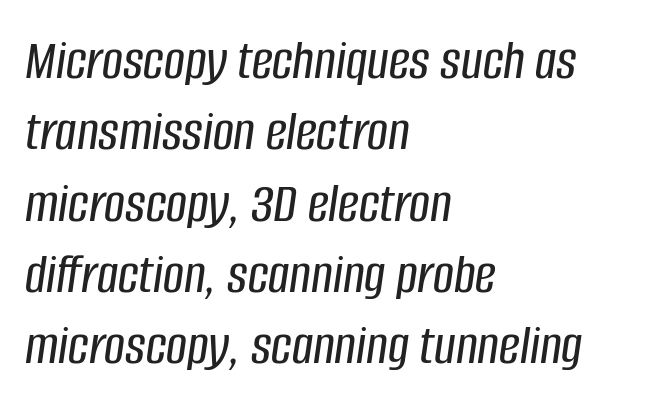
Q: Is the text italic (slanted)? A: Yes, it leans right by about 8 degrees.
Q: Is the text underlined? A: No.
Q: How is the paragraph aligned? A: Left-aligned.
Q: Is the spacing between letters normal or unusually wide? A: Normal.
Q: Width (condensed, normal, or wide)? A: Condensed.
Q: Stroke contrast? A: Low.
Q: x-height? A: Large.
Q: Monospaced? A: No.
